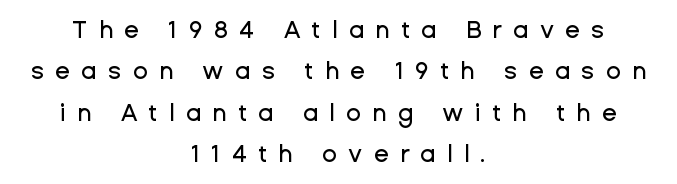
Q: Is the text italic (slanted)? A: No, it is upright.
Q: Is the text underlined? A: No.
Q: How is the paragraph aligned? A: Centered.
Q: Is the spacing between letters normal or unusually wide? A: Unusually wide.
